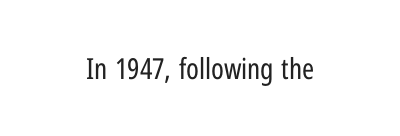
{"serif": "no", "italic": "no", "bold": "no", "weight": "regular", "width": "condensed", "stroke_contrast": "low", "x_height": "medium", "monospaced": "no", "underline": "no", "letter_spacing": "normal", "letter_spacing_em": 0.0, "glyph_px": 29}
